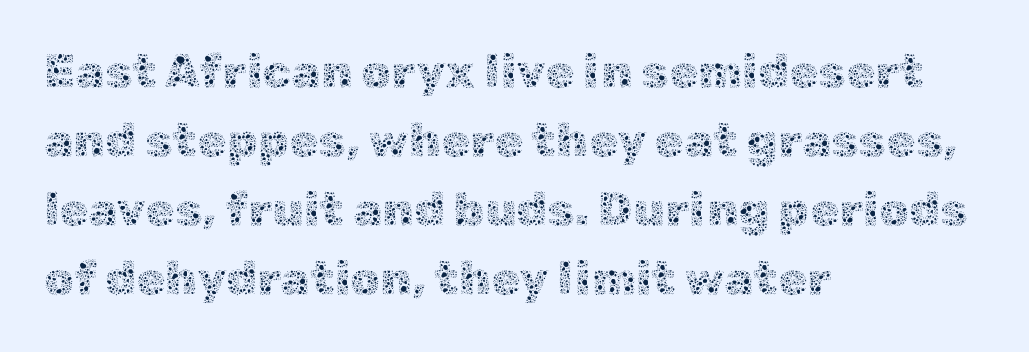
No letter is thick-stroked: the sample isn't bold. The compositor pushed each line to the left boundary. In terms of letterspacing, this is plain default setting. A typesetter would call this leading conventional body-copy spacing. The baseline area is clear. The typography opts for an upright posture over an oblique one.
